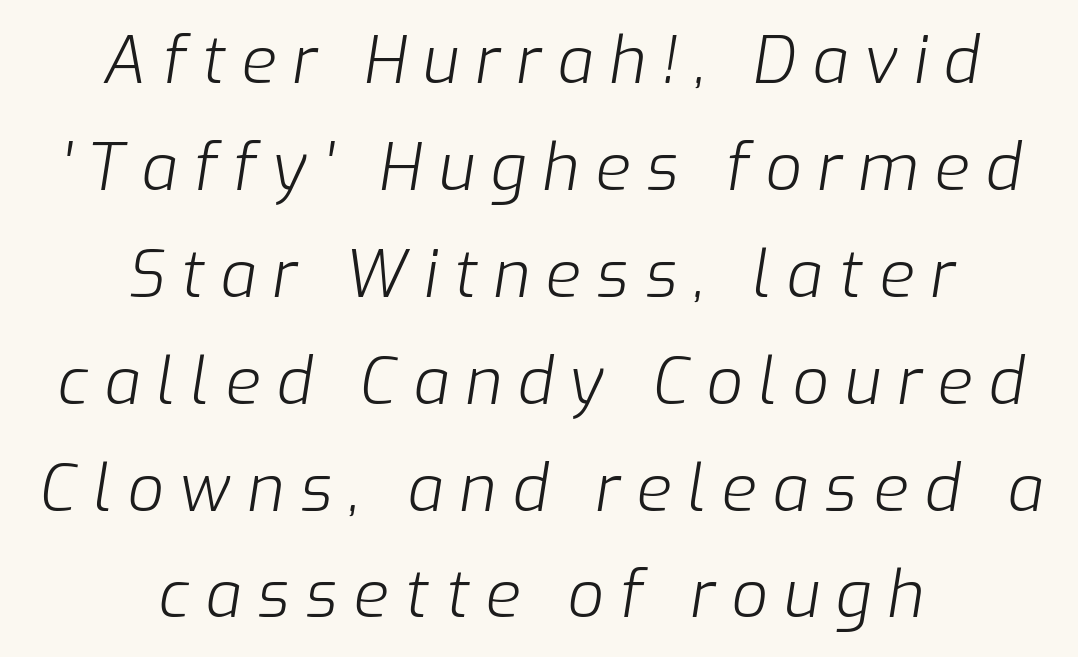
Q: Is the text bold? A: No.
Q: Is the text italic (slanted)? A: Yes, it leans right by about 9 degrees.
Q: Is the text underlined? A: No.
Q: How is the paragraph aligned? A: Centered.
Q: Is the spacing between letters normal or unusually wide? A: Unusually wide.
Q: Is the spacing between lines tight, normal or loose? A: Normal.
Q: Width (condensed, normal, or wide)? A: Normal.
Q: Stroke contrast? A: Low.
Q: x-height? A: Medium.
Q: Monospaced? A: No.
